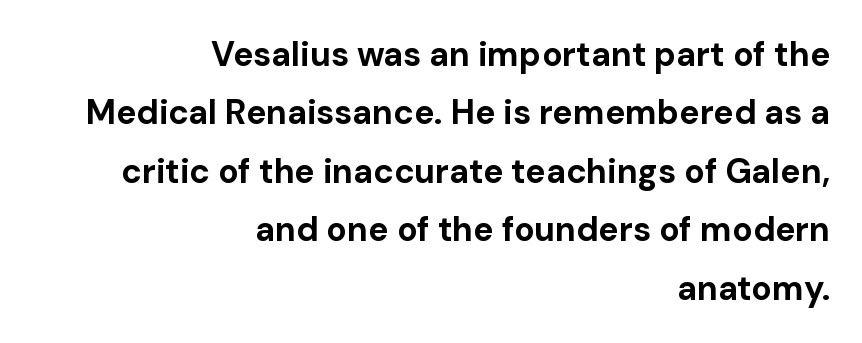
The image shows 34 px bold sans-serif type, upright; set right-aligned, line spacing 1.72x, normal letter spacing, not underlined; low stroke contrast and a medium x-height.
